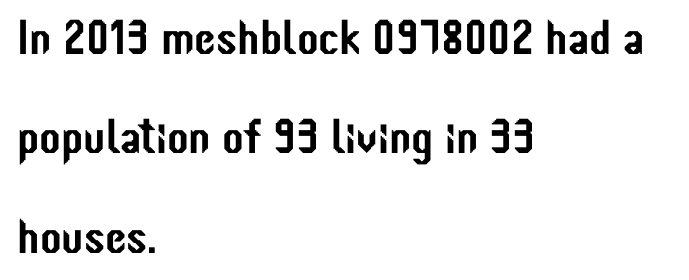
The image shows 49 px condensed sans-serif type, upright; set left-aligned, loose line spacing (2.03x), normal letter spacing, not underlined; low stroke contrast and a medium x-height.
